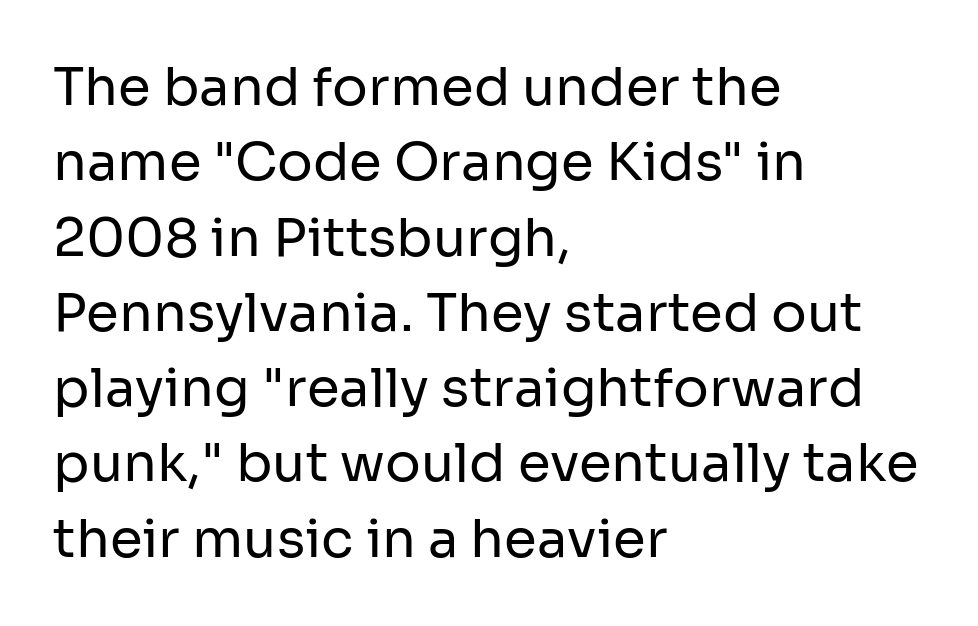
{"serif": "no", "italic": "no", "bold": "no", "weight": "regular", "width": "normal", "stroke_contrast": "low", "x_height": "medium", "monospaced": "no", "underline": "no", "align": "left", "line_spacing": "normal", "line_spacing_ratio": 1.42, "letter_spacing": "normal", "letter_spacing_em": 0.0, "glyph_px": 53}
